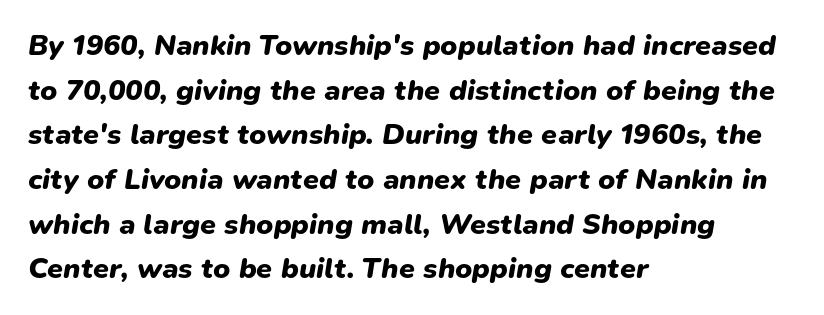
Q: Is the text bold? A: Yes.
Q: Is the text italic (slanted)? A: Yes, it leans right by about 9 degrees.
Q: Is the text underlined? A: No.
Q: How is the paragraph aligned? A: Left-aligned.
Q: Is the spacing between letters normal or unusually wide? A: Normal.
Q: Is the spacing between lines tight, normal or loose? A: Normal.
Q: Width (condensed, normal, or wide)? A: Normal.
Q: Stroke contrast? A: Low.
Q: x-height? A: Medium.
Q: Monospaced? A: No.
